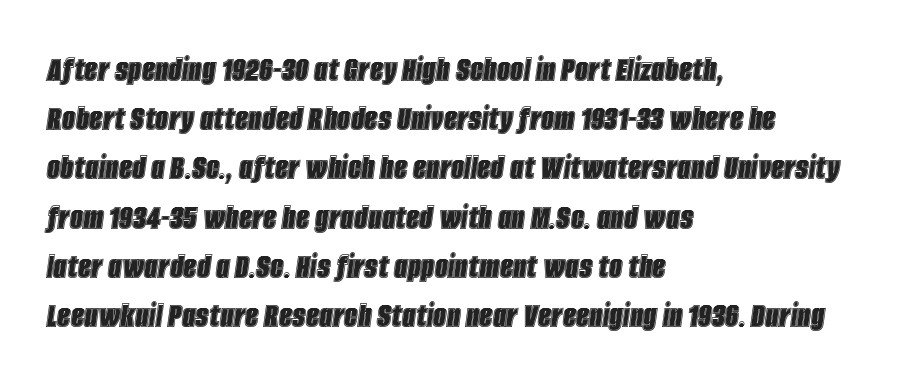
The whole block is typeset with a tilt. Notice how descenders clear the ascenders below comfortably — that's standard leading. Think of a printed novel: that variable character pitch is what you see here. A typesetter would call this zero additional tracking.
